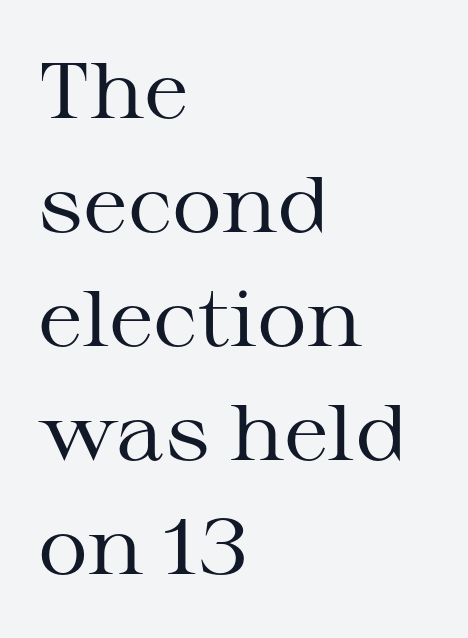
Q: Is the text bold? A: No.
Q: Is the text italic (slanted)? A: No, it is upright.
Q: Is the typeface a serif or a sans-serif typeface? A: Serif.
Q: Is the text underlined? A: No.
Q: How is the paragraph aligned? A: Left-aligned.
Q: Is the spacing between letters normal or unusually wide? A: Normal.
Q: Is the spacing between lines tight, normal or loose? A: Normal.
Q: Width (condensed, normal, or wide)? A: Wide.
Q: Stroke contrast? A: Medium.
Q: x-height? A: Medium.
Q: Monospaced? A: No.
